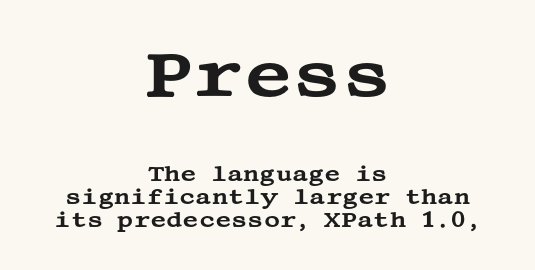
Descender tails drop into unmarked territory. Where is the straight margin? There isn't one; the lines are centered. Visually, the top section dominates because its glyphs are scaled up. The passage shown is typeset with a serif family. The gaps between neighbouring characters are ordinary and unremarkable. Posture: straight, roman, zero tilt.
